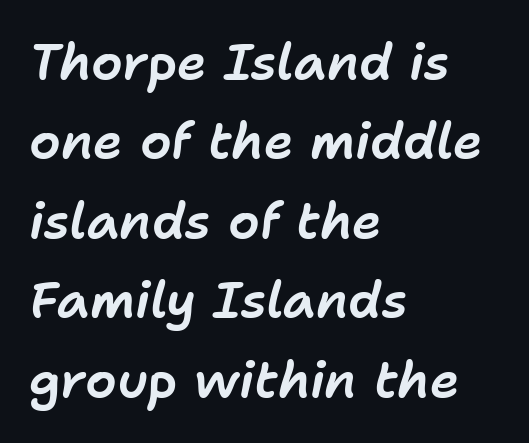
Q: Is the text italic (slanted)? A: Yes, it leans right by about 11 degrees.
Q: Is the text underlined? A: No.
Q: How is the paragraph aligned? A: Left-aligned.
Q: Is the spacing between letters normal or unusually wide? A: Normal.
Q: Is the spacing between lines tight, normal or loose? A: Normal.
Q: Width (condensed, normal, or wide)? A: Normal.
Q: Stroke contrast? A: Low.
Q: x-height? A: Medium.
Q: Monospaced? A: No.
